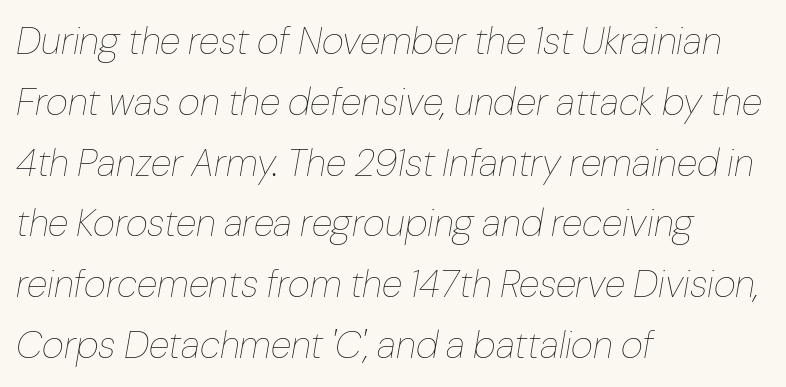
Q: Is the text bold? A: No.
Q: Is the text italic (slanted)? A: Yes, it leans right by about 10 degrees.
Q: Is the text underlined? A: No.
Q: How is the paragraph aligned? A: Left-aligned.
Q: Is the spacing between letters normal or unusually wide? A: Normal.
Q: Is the spacing between lines tight, normal or loose? A: Normal.
Q: Width (condensed, normal, or wide)? A: Normal.
Q: Stroke contrast? A: Low.
Q: x-height? A: Medium.
Q: Monospaced? A: No.
